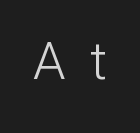
{"serif": "no", "italic": "no", "bold": "no", "weight": "light", "width": "normal", "stroke_contrast": "low", "x_height": "medium", "monospaced": "no", "underline": "no", "letter_spacing": "wide", "letter_spacing_em": 0.46, "glyph_px": 52}
